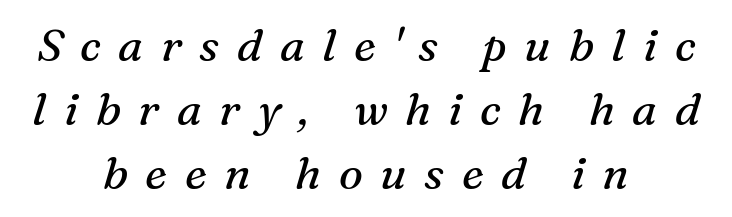
Q: Is the text bold? A: No.
Q: Is the text italic (slanted)? A: Yes, it leans right by about 16 degrees.
Q: Is the typeface a serif or a sans-serif typeface? A: Serif.
Q: Is the text underlined? A: No.
Q: How is the paragraph aligned? A: Centered.
Q: Is the spacing between letters normal or unusually wide? A: Unusually wide.
Q: Is the spacing between lines tight, normal or loose? A: Normal.
Q: Width (condensed, normal, or wide)? A: Normal.
Q: Stroke contrast? A: Medium.
Q: x-height? A: Medium.
Q: Monospaced? A: No.
